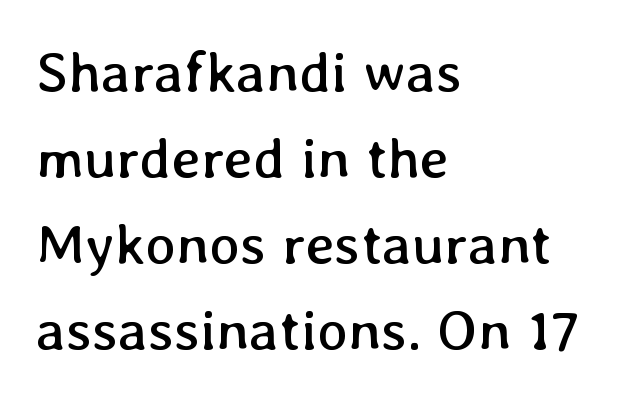
{"italic": "no", "bold": "no", "weight": "regular", "width": "normal", "stroke_contrast": "low", "x_height": "medium", "monospaced": "no", "underline": "no", "align": "left", "line_spacing": "normal", "line_spacing_ratio": 1.48, "letter_spacing": "normal", "letter_spacing_em": 0.0, "glyph_px": 58}
